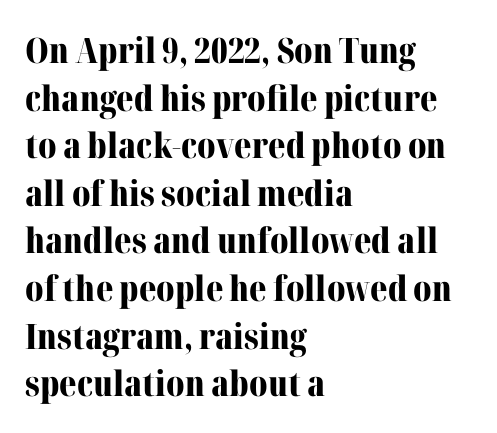
Q: Is the text bold? A: Yes.
Q: Is the text italic (slanted)? A: No, it is upright.
Q: Is the typeface a serif or a sans-serif typeface? A: Serif.
Q: Is the text underlined? A: No.
Q: How is the paragraph aligned? A: Left-aligned.
Q: Is the spacing between letters normal or unusually wide? A: Normal.
Q: Is the spacing between lines tight, normal or loose? A: Normal.
Q: Width (condensed, normal, or wide)? A: Normal.
Q: Stroke contrast? A: Medium.
Q: x-height? A: Medium.
Q: Monospaced? A: No.
